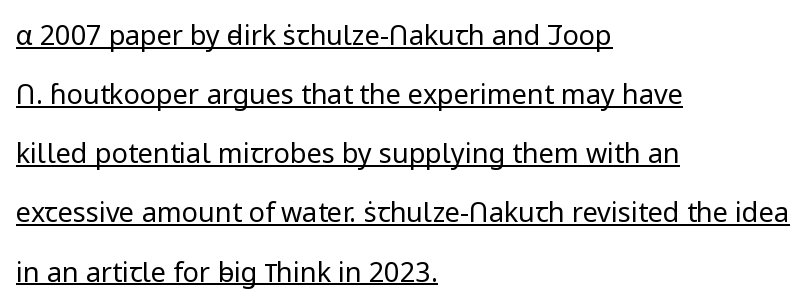
This rendering leaves character spacing at its baseline value. Tall strokes in this sample are plumb rather than angled. The font sits on the lighter half of the weight spectrum, regular included. The rag falls on the right side of this text block. Line spacing here is loose.
